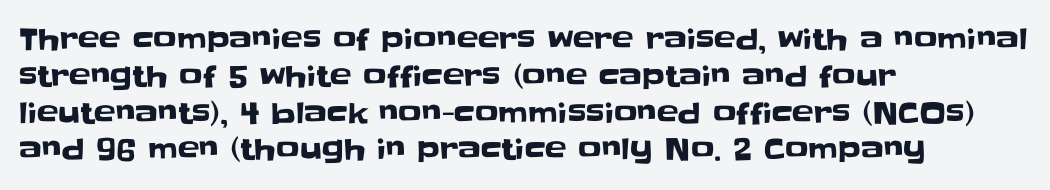
The image shows 29 px sans-serif type, upright; set left-aligned, normal line spacing (1.27x), normal letter spacing, not underlined; low stroke contrast and a large x-height.
